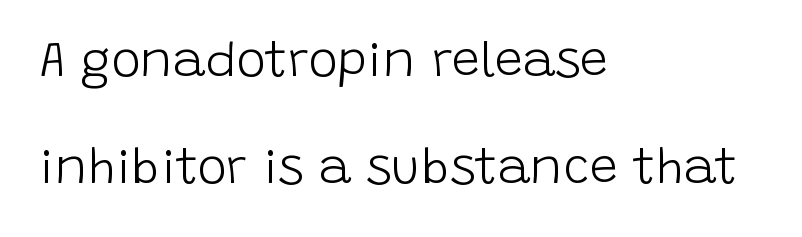
Quick note: underline off. The cut favours lightness, reaching ordinary text weight at its darkest. Each letter keeps its own natural width here, so spacing adapts to shape. Tracking value appears to be zero — textbook default spacing. Does the leading feel generous? Absolutely, it's lavish.
